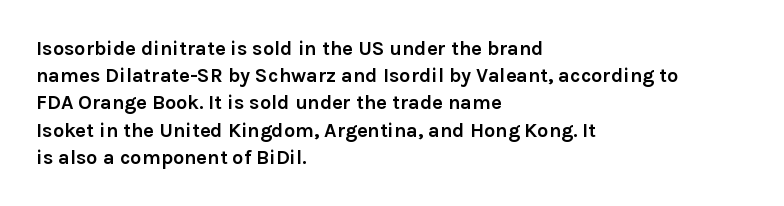
Vertical strokes here are truly vertical. Line spacing here is normal. The rendering anchors every line to the left-hand side. Short note: letters normally spaced. Has an underline been added? It has not. The sample has been set heavy, in full bold.
